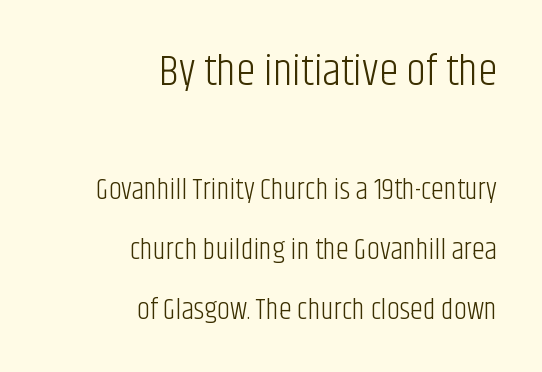
{"serif": "no", "italic": "no", "bold": "no", "weight": "light", "width": "condensed", "stroke_contrast": "low", "x_height": "large", "monospaced": "no", "underline": "no", "align": "right", "line_spacing": "loose", "line_spacing_ratio": 2.08, "letter_spacing": "normal", "letter_spacing_em": 0.0, "larger_block": "first", "size_ratio": 1.52, "glyph_px": 44}
